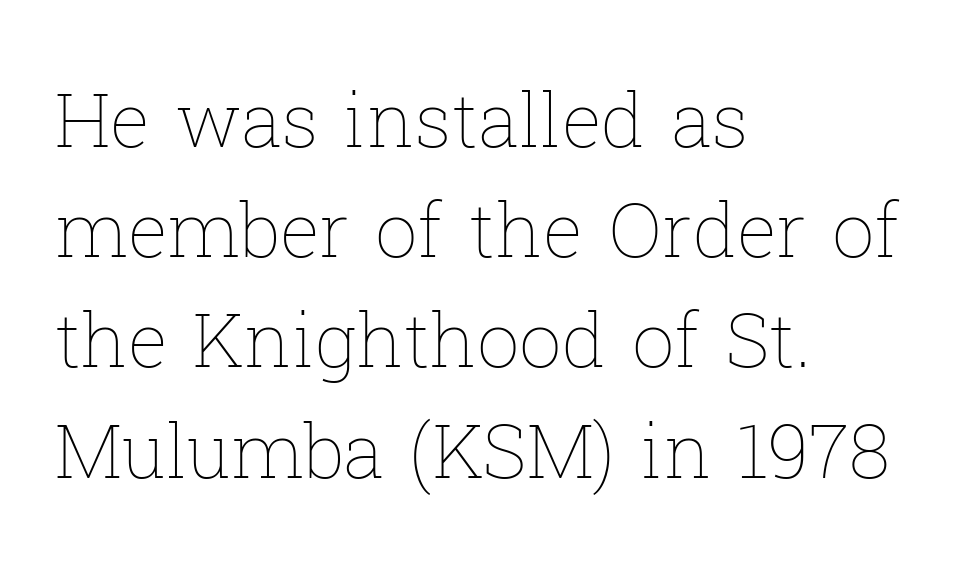
Q: Is the text bold? A: No.
Q: Is the text italic (slanted)? A: No, it is upright.
Q: Is the text underlined? A: No.
Q: How is the paragraph aligned? A: Left-aligned.
Q: Is the spacing between letters normal or unusually wide? A: Normal.
Q: Is the spacing between lines tight, normal or loose? A: Normal.
Q: Width (condensed, normal, or wide)? A: Normal.
Q: Stroke contrast? A: Low.
Q: x-height? A: Medium.
Q: Monospaced? A: No.
